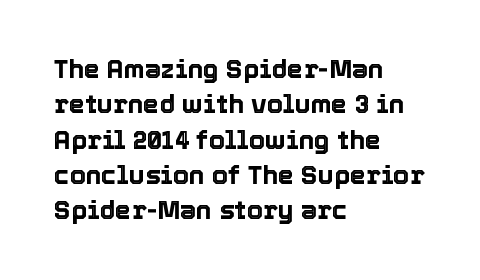
{"italic": "no", "underline": "no", "align": "left", "line_spacing": "normal", "line_spacing_ratio": 1.36, "letter_spacing": "normal", "letter_spacing_em": 0.0, "glyph_px": 26}
